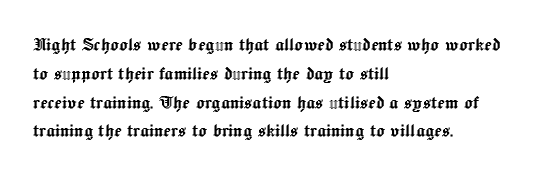
Descender tails drop into unmarked territory. Horizontal alignment here is leftward, the default for most running prose. Does extra space separate the letters? No, they use regular spacing. Upright lettering throughout. Evenly set lines give the paragraph a standard silhouette.
